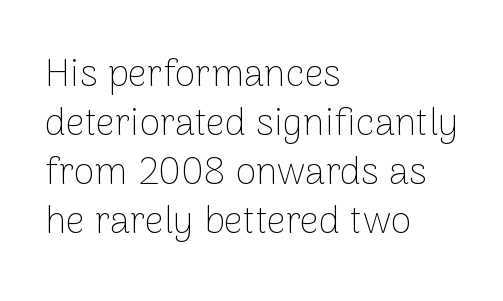
Q: Is the text bold? A: No.
Q: Is the text italic (slanted)? A: No, it is upright.
Q: Is the typeface a serif or a sans-serif typeface? A: Sans-serif.
Q: Is the text underlined? A: No.
Q: How is the paragraph aligned? A: Left-aligned.
Q: Is the spacing between letters normal or unusually wide? A: Normal.
Q: Is the spacing between lines tight, normal or loose? A: Normal.
Q: Width (condensed, normal, or wide)? A: Normal.
Q: Stroke contrast? A: Low.
Q: x-height? A: Medium.
Q: Monospaced? A: No.
